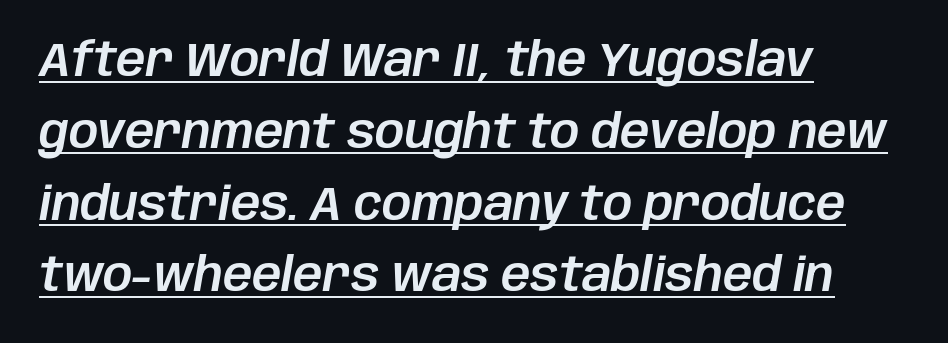
Q: Is the text italic (slanted)? A: Yes, it leans right by about 10 degrees.
Q: Is the text underlined? A: Yes.
Q: How is the paragraph aligned? A: Left-aligned.
Q: Is the spacing between letters normal or unusually wide? A: Normal.
Q: Is the spacing between lines tight, normal or loose? A: Normal.
Q: Width (condensed, normal, or wide)? A: Normal.
Q: Stroke contrast? A: Low.
Q: x-height? A: Large.
Q: Monospaced? A: No.
